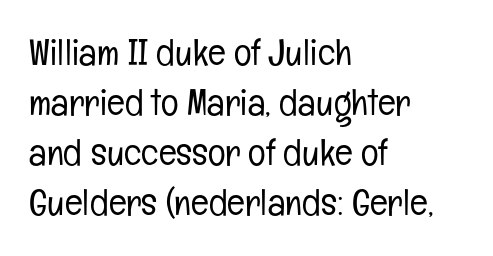
{"serif": "no", "italic": "no", "bold": "no", "weight": "light", "width": "condensed", "stroke_contrast": "low", "x_height": "medium", "monospaced": "no", "underline": "no", "align": "left", "line_spacing": "normal", "line_spacing_ratio": 1.35, "letter_spacing": "normal", "letter_spacing_em": 0.0, "glyph_px": 37}
